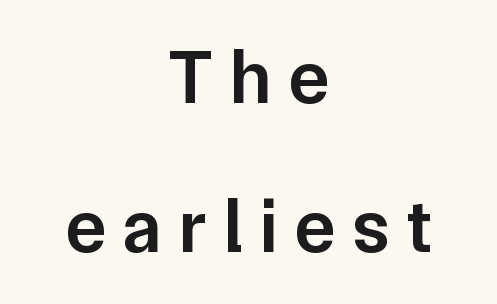
Underlining? Definitely not there. The letters advance in unequal steps, a hallmark of proportional type. The paragraph has two soft edges and a firm central axis. The designer went with a sans here, leaving each stem footless.
